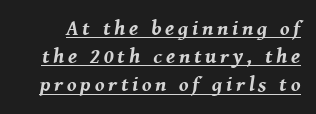
The image shows 21 px bold type, italic (leaning right); set normal line spacing (1.34x), underlined.
